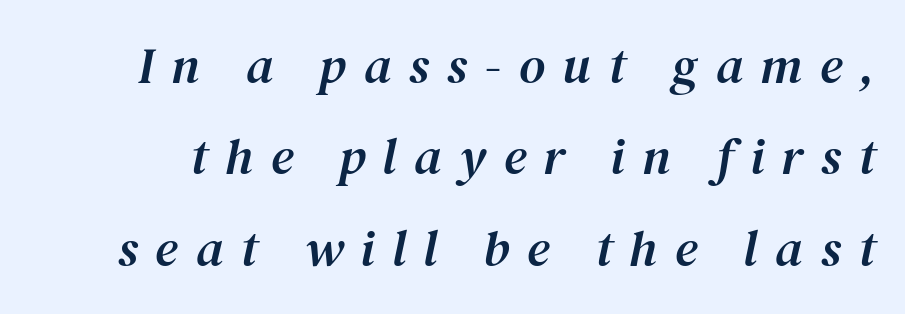
{"serif": "yes", "italic": "yes", "lean": "right", "slant_degrees": 12, "width": "normal", "stroke_contrast": "medium", "x_height": "medium", "monospaced": "no", "underline": "no", "line_spacing_ratio": 1.79, "letter_spacing": "wide", "letter_spacing_em": 0.34, "glyph_px": 51}
